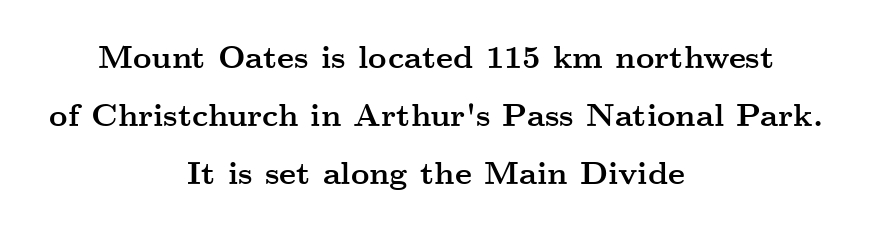
The image shows 32 px semibold, wide serif type, upright; set centered, line spacing 1.82x, normal letter spacing, not underlined; medium stroke contrast and a small x-height.
